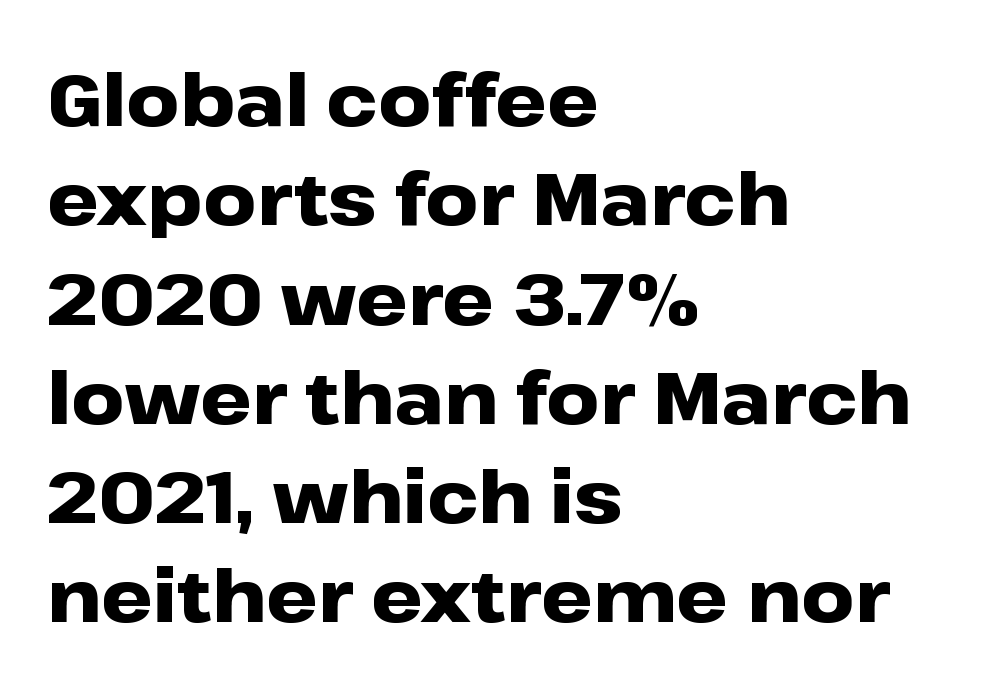
The image shows 73 px heavy, wide sans-serif type, upright; set left-aligned, normal line spacing (1.36x), normal letter spacing, not underlined; low stroke contrast and a medium x-height.
